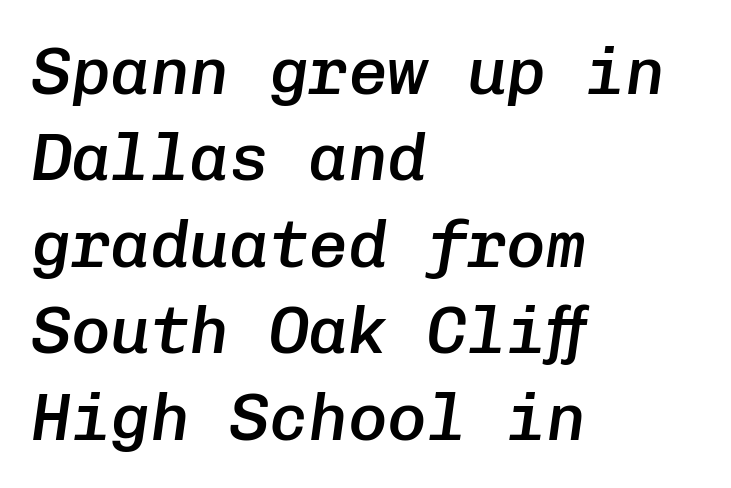
{"italic": "yes", "lean": "right", "slant_degrees": 8, "bold": "semi", "weight": "semibold", "width": "normal", "stroke_contrast": "low", "x_height": "medium", "monospaced": "yes", "underline": "no", "align": "left", "line_spacing": "normal", "line_spacing_ratio": 1.31, "letter_spacing": "normal", "letter_spacing_em": 0.0, "glyph_px": 66}
